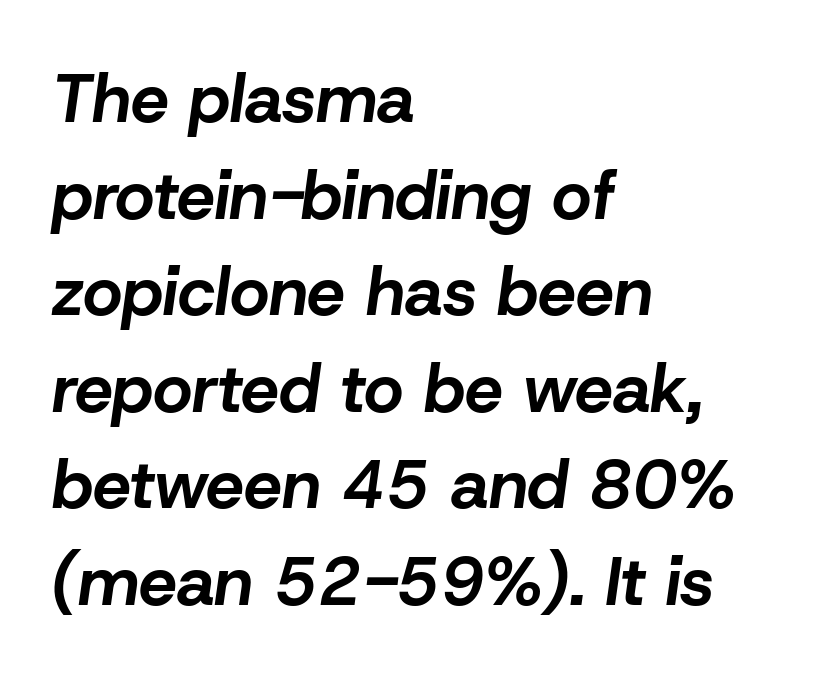
The block of text has a typical density, with ordinary space between rows. The letters are bold, with thick, heavy strokes. A classic flush-left, rag-right setting is used for this passage. The lettering tilts uniformly, giving the passage an italic look. Each letter keeps its own natural width here, so spacing adapts to shape. The letterforms sit shoulder to shoulder at normal distance.
